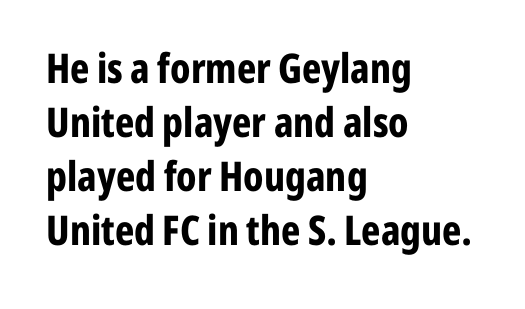
The image shows 41 px bold, condensed sans-serif type, upright; set left-aligned, normal line spacing (1.32x), normal letter spacing, not underlined; low stroke contrast and a medium x-height.
